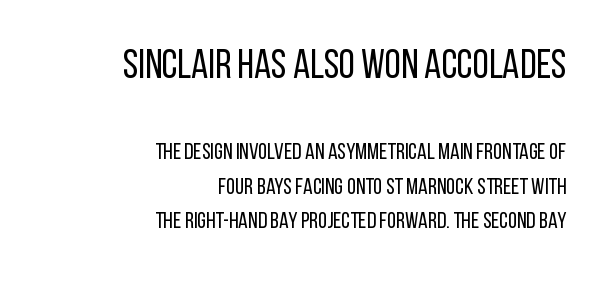
{"serif": "no", "italic": "no", "bold": "no", "weight": "regular", "width": "condensed", "stroke_contrast": "low", "x_height": "large", "monospaced": "no", "underline": "no", "align": "right", "line_spacing": "normal", "line_spacing_ratio": 1.5, "letter_spacing": "normal", "letter_spacing_em": 0.0, "larger_block": "first", "size_ratio": 1.78, "glyph_px": 41}
